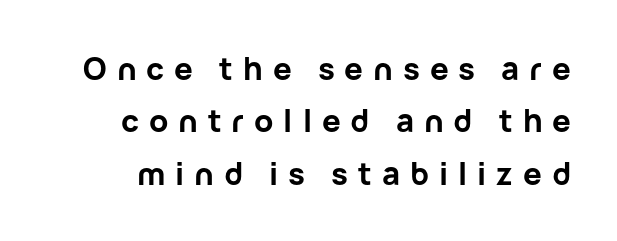
Q: Is the text bold? A: Yes.
Q: Is the text italic (slanted)? A: No, it is upright.
Q: Is the typeface a serif or a sans-serif typeface? A: Sans-serif.
Q: Is the text underlined? A: No.
Q: Is the spacing between letters normal or unusually wide? A: Unusually wide.
Q: Is the spacing between lines tight, normal or loose? A: Normal.
Q: Width (condensed, normal, or wide)? A: Normal.
Q: Stroke contrast? A: Low.
Q: x-height? A: Medium.
Q: Monospaced? A: No.
